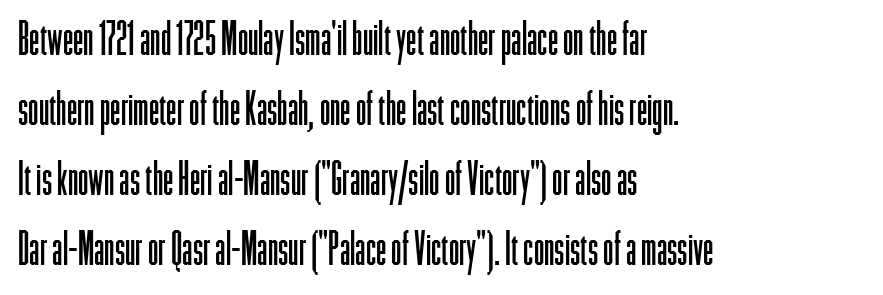
Stroke thickness stays within the range of a standard reading face or lighter. Quick note: not italic, upright. Every row of glyphs begins at an identical x-position on the left. Compared with typical body copy, the letter spacing here is the same. This sample uses a sans-serif face. The strip under each line holds only bare page.
